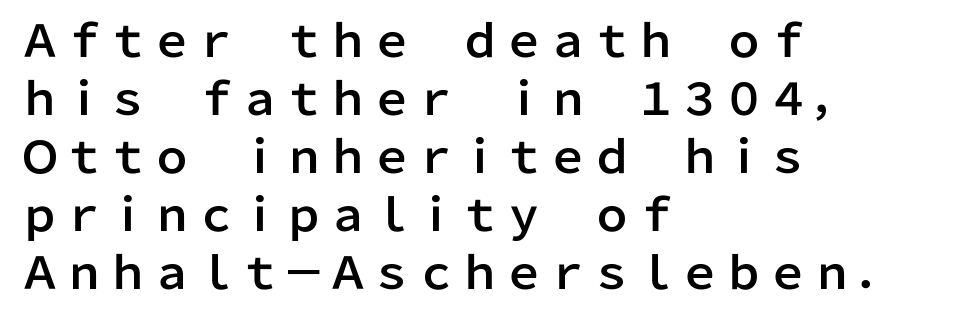
{"serif": "no", "italic": "no", "width": "normal", "stroke_contrast": "low", "x_height": "medium", "monospaced": "no", "underline": "no", "align": "left", "line_spacing": "normal", "line_spacing_ratio": 1.32, "letter_spacing": "normal", "letter_spacing_em": 0.0, "glyph_px": 44}
